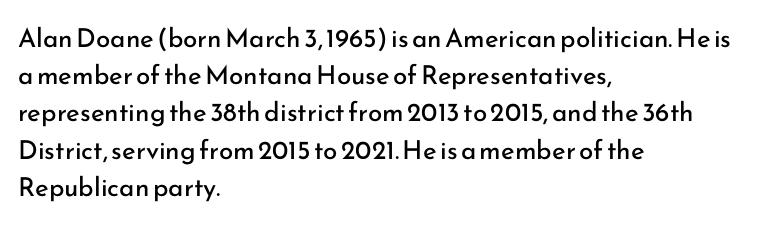
{"italic": "no", "bold": "no", "underline": "no", "align": "left", "line_spacing": "normal", "line_spacing_ratio": 1.43, "letter_spacing": "normal", "letter_spacing_em": 0.0, "glyph_px": 26}
